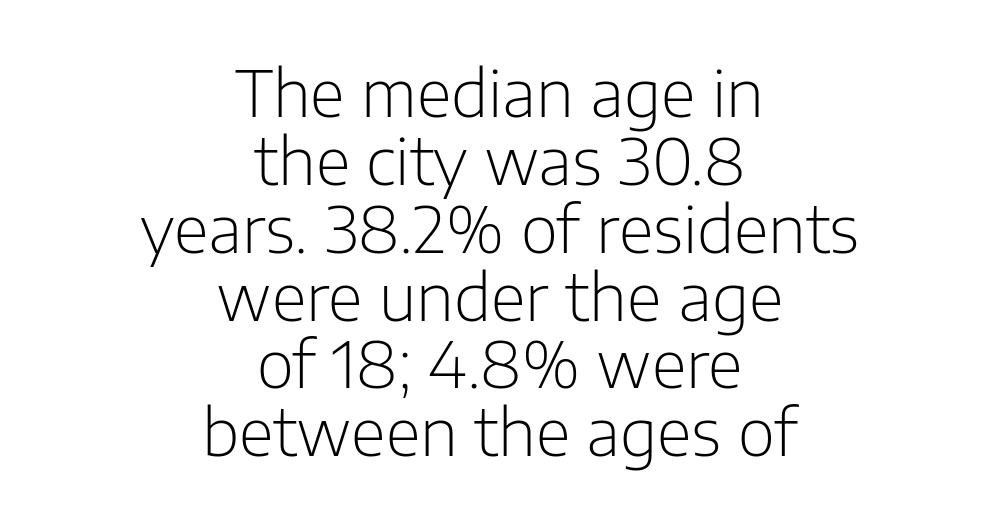
Upright lettering throughout. Weight class: somewhere from thin through regular. The space beneath each line is pristine and unruled. Stroke terminals: plain, sans-serif.
